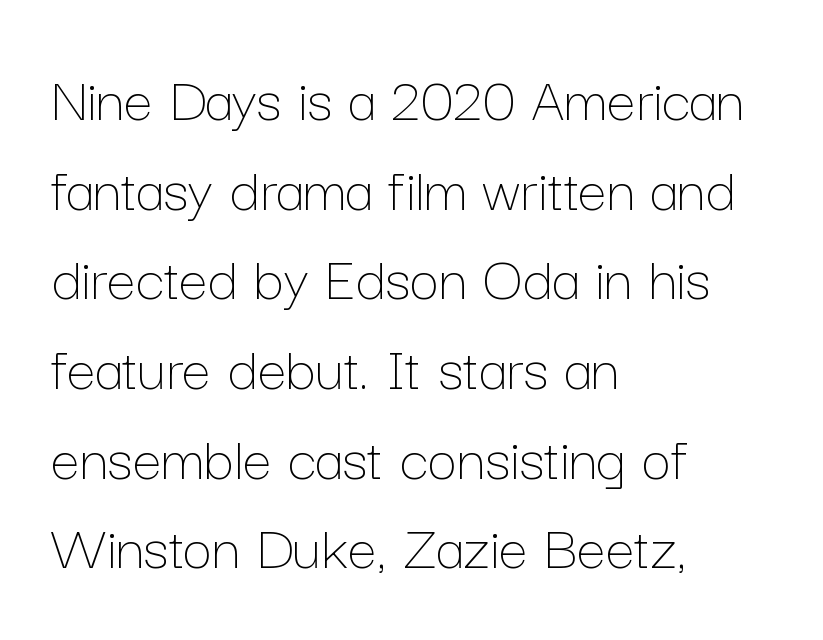
The rendering uses natural spacing where letterforms have individual widths. Normally led — the rows are evenly, conventionally spaced. A typesetter would call this zero additional tracking. Every stem runs plumb, perpendicular to the baseline.
